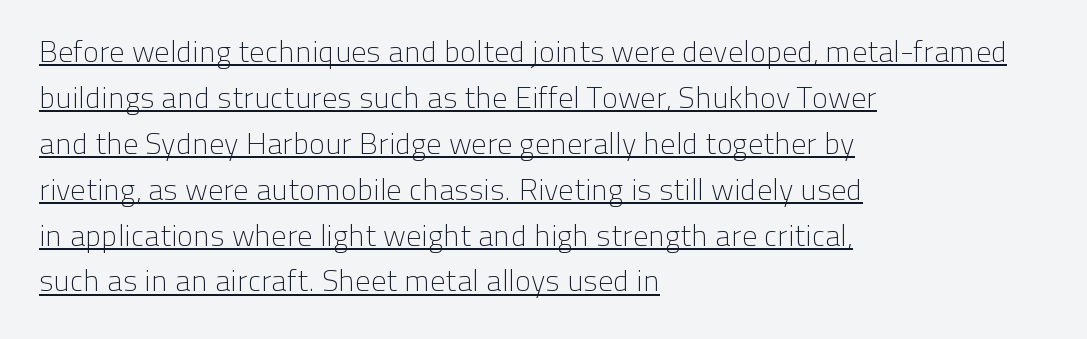
Looks like regular typesetting: each glyph gets only the width it needs. Look at the bottom of the vertical strokes: they stop flat, with no serifs. These lines were composed using upright roman letters. The words here are underlined.
